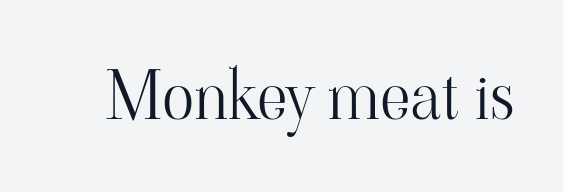
The image shows 67 px light serif type, upright; set normal letter spacing, not underlined; high stroke contrast and a small x-height.
